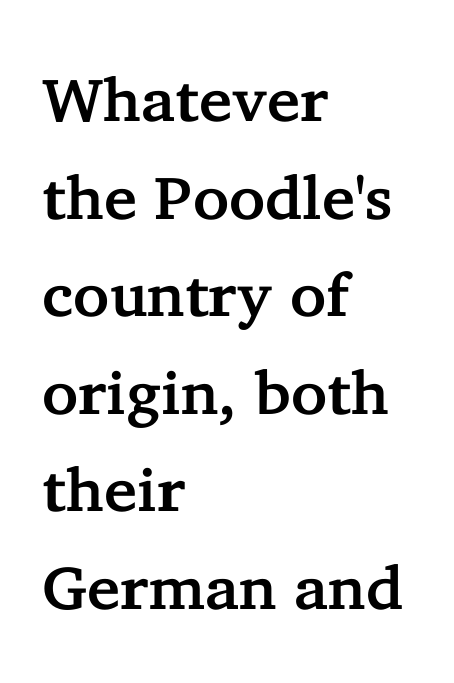
The characters display serif detailing at their extremities. These lines stack with their left ends in a neat column. Ascenders rise straight up at ninety degrees. One glance says typical: line gaps are just what's usual. A typesetter would call this proportional, since set widths differ per character. Honestly, the letter spacing is just normal — you wouldn't notice it.
